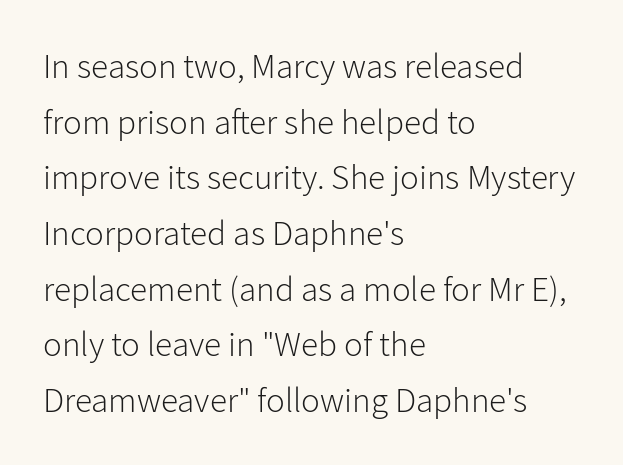
The image shows 35 px light sans-serif type, upright; set left-aligned, normal line spacing (1.59x), normal letter spacing, not underlined; low stroke contrast and a medium x-height.
